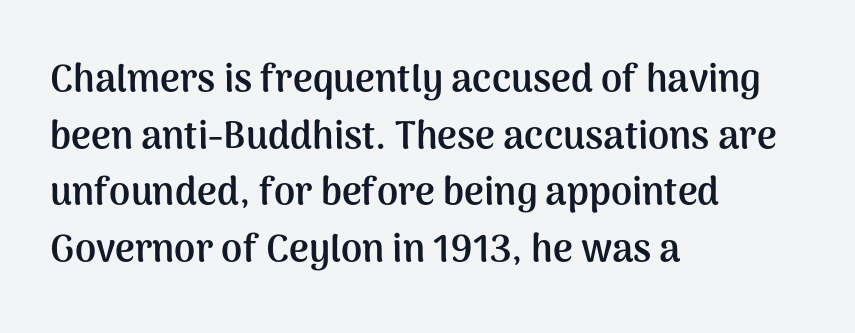
{"serif": "no", "italic": "no", "bold": "yes", "weight": "semibold", "width": "normal", "stroke_contrast": "medium", "x_height": "medium", "monospaced": "no", "underline": "no", "align": "left", "line_spacing": "normal", "line_spacing_ratio": 1.49, "letter_spacing": "normal", "letter_spacing_em": 0.0, "glyph_px": 38}
